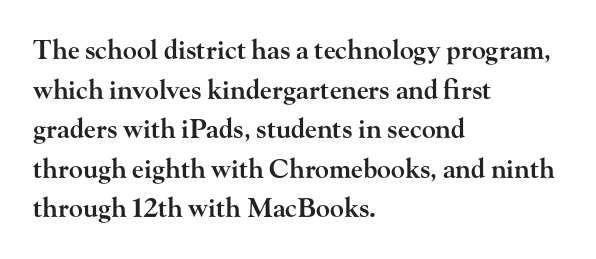
{"italic": "no", "bold": "semi", "underline": "no", "align": "left", "line_spacing": "normal", "line_spacing_ratio": 1.52, "letter_spacing": "normal", "letter_spacing_em": 0.0, "glyph_px": 26}
